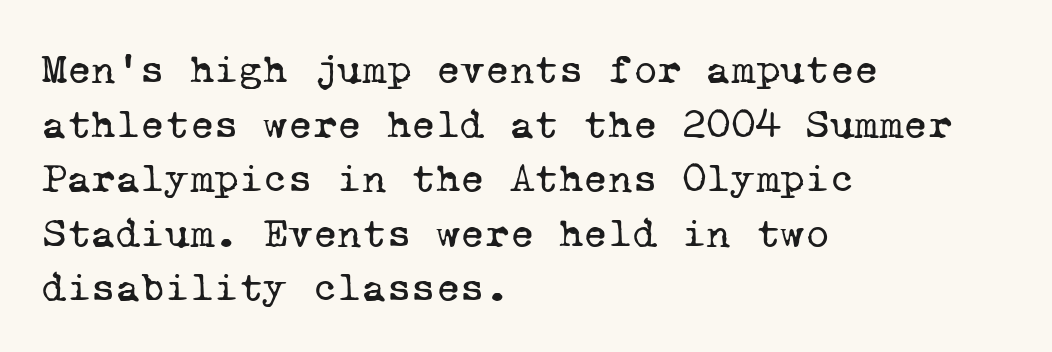
Line spacing here is normal. Stroke terminals: seriffed. Nobody drew a line under any word here. The type is set solid horizontally, with unmodified tracking. Unbolded letterforms with no extra heft. One-word summary of the alignment: left.
